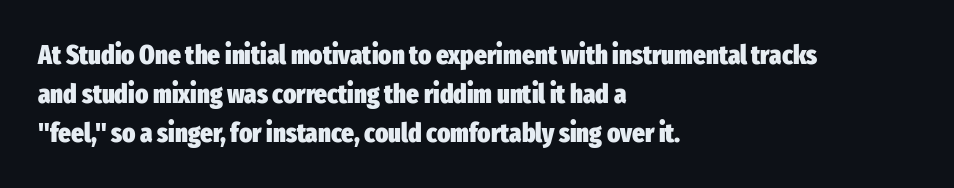
The image shows 27 px bold type, upright; set left-aligned, normal line spacing (1.44x), normal letter spacing, not underlined.
